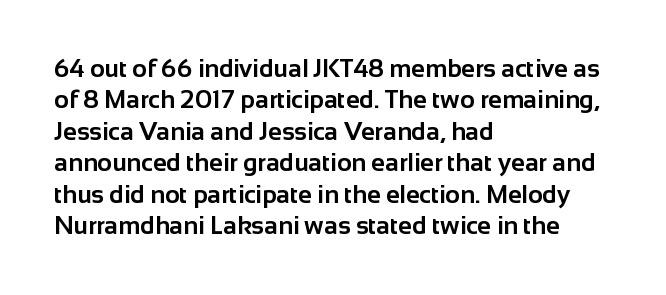
The image shows 25 px bold type, upright; set left-aligned, normal line spacing (1.26x), normal letter spacing, not underlined.
